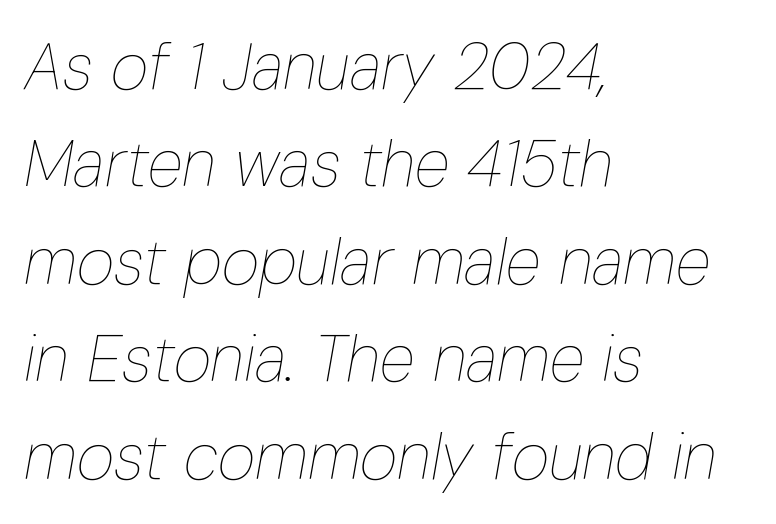
{"italic": "yes", "lean": "right", "slant_degrees": 10, "bold": "no", "weight": "thin", "width": "condensed", "stroke_contrast": "low", "x_height": "medium", "monospaced": "no", "underline": "no", "align": "left", "line_spacing": "normal", "line_spacing_ratio": 1.5, "letter_spacing": "normal", "letter_spacing_em": 0.0, "glyph_px": 65}
